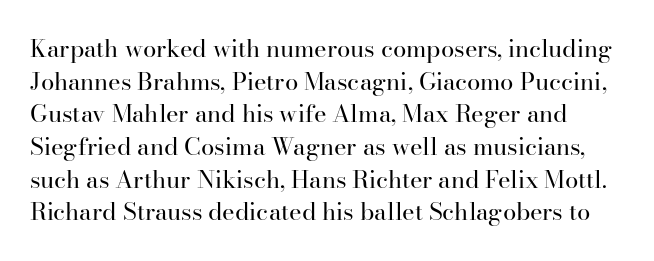
Q: Is the text bold? A: No.
Q: Is the text italic (slanted)? A: No, it is upright.
Q: Is the text underlined? A: No.
Q: Is the spacing between letters normal or unusually wide? A: Normal.
Q: Is the spacing between lines tight, normal or loose? A: Normal.
